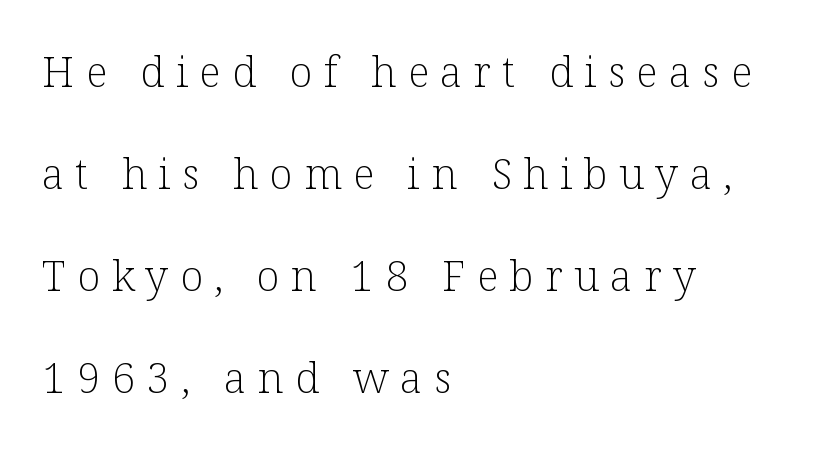
The image shows 42 px light serif type, upright; set left-aligned, loose line spacing (2.43x), unusually wide letter spacing (+0.27 em), not underlined; low stroke contrast and a medium x-height.
